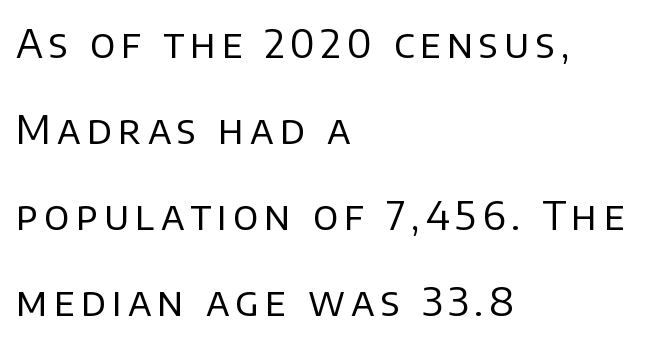
The image shows 40 px regular-weight sans-serif type, upright; set left-aligned, loose line spacing (2.15x), not underlined; low stroke contrast and a large x-height.
